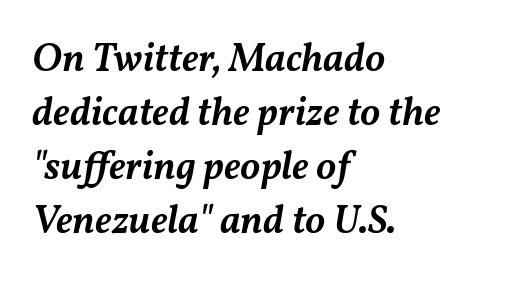
Each word holds together tightly as a unit, with standard inter-letter gaps. How would I describe the line gaps? Plain and ordinary. The face used here is proportionally spaced, like ordinary book or web type. Quick note: underline off.
